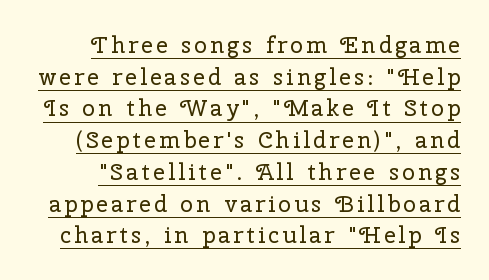
Q: Is the text bold? A: No.
Q: Is the text italic (slanted)? A: No, it is upright.
Q: Is the text underlined? A: Yes.
Q: Is the spacing between lines tight, normal or loose? A: Normal.
